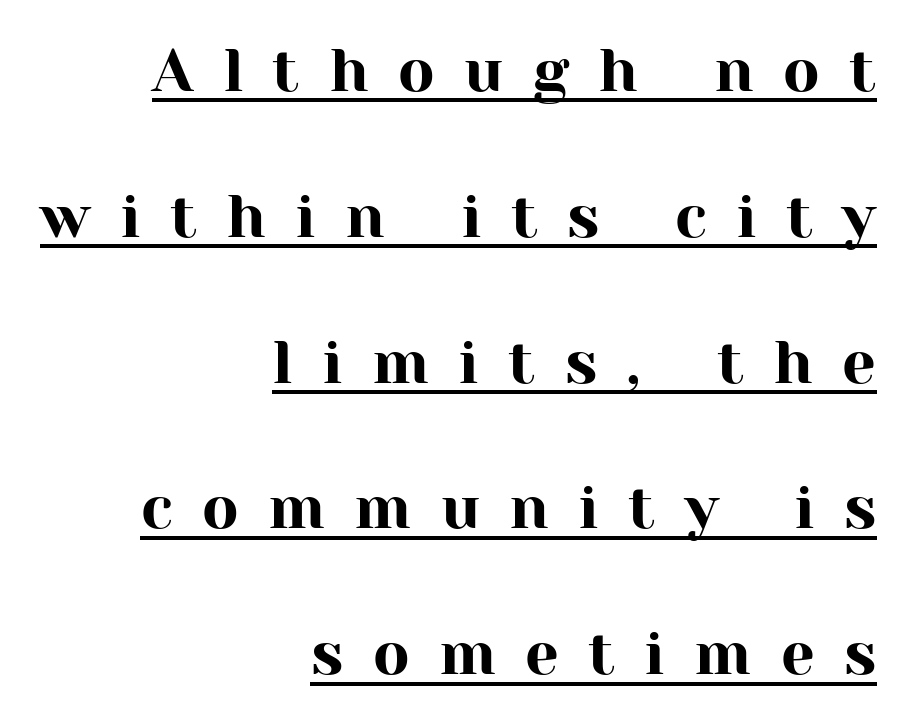
Q: Is the text italic (slanted)? A: No, it is upright.
Q: Is the typeface a serif or a sans-serif typeface? A: Serif.
Q: Is the text underlined? A: Yes.
Q: How is the paragraph aligned? A: Right-aligned.
Q: Is the spacing between letters normal or unusually wide? A: Unusually wide.
Q: Is the spacing between lines tight, normal or loose? A: Loose.
Q: Width (condensed, normal, or wide)? A: Normal.
Q: Stroke contrast? A: High.
Q: x-height? A: Medium.
Q: Monospaced? A: No.
